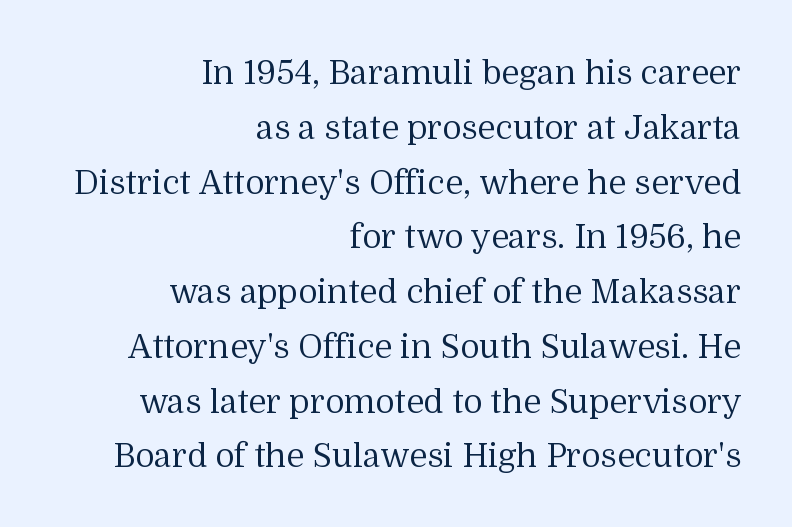
Q: Is the text bold? A: No.
Q: Is the text italic (slanted)? A: No, it is upright.
Q: Is the typeface a serif or a sans-serif typeface? A: Serif.
Q: Is the text underlined? A: No.
Q: How is the paragraph aligned? A: Right-aligned.
Q: Is the spacing between letters normal or unusually wide? A: Normal.
Q: Is the spacing between lines tight, normal or loose? A: Normal.
Q: Width (condensed, normal, or wide)? A: Normal.
Q: Stroke contrast? A: Medium.
Q: x-height? A: Medium.
Q: Monospaced? A: No.
